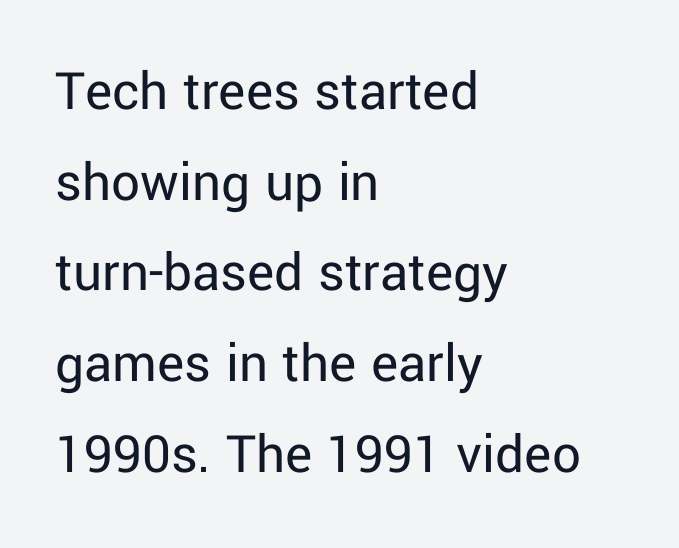
The image shows 57 px regular-weight sans-serif type, upright; set left-aligned, normal line spacing (1.59x), normal letter spacing, not underlined; low stroke contrast and a medium x-height.
